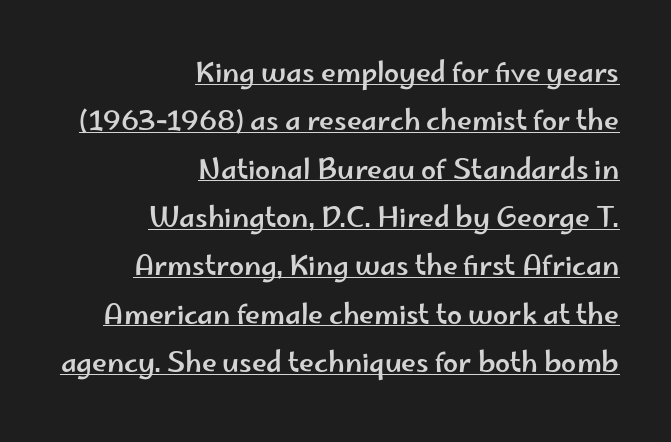
Default kerning and tracking; the words read as compact shapes. Caption: lettering with a line underneath. One-word summary of the alignment: right. Every stem runs plumb, perpendicular to the baseline.
